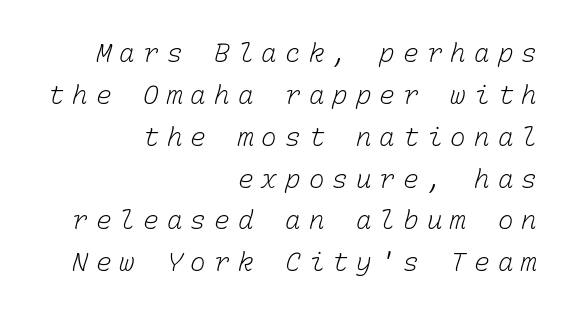
Q: Is the text bold? A: No.
Q: Is the text underlined? A: No.
Q: How is the paragraph aligned? A: Right-aligned.
Q: Is the spacing between letters normal or unusually wide? A: Unusually wide.
Q: Is the spacing between lines tight, normal or loose? A: Normal.
